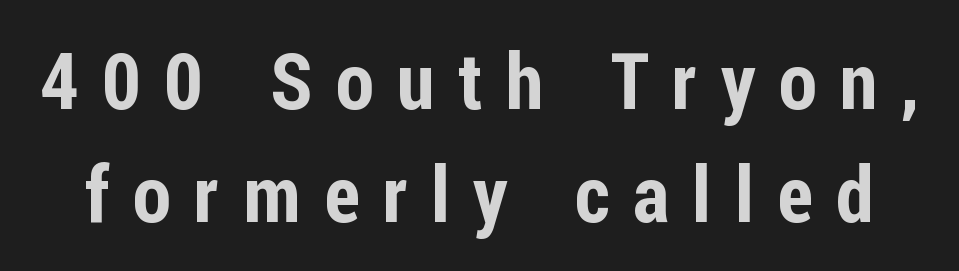
The image shows 78 px condensed sans-serif type, upright; set normal line spacing (1.45x), unusually wide letter spacing (+0.3 em), not underlined; low stroke contrast and a medium x-height.
